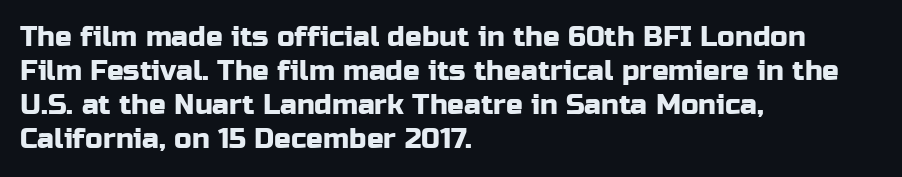
Q: Is the text italic (slanted)? A: No, it is upright.
Q: Is the typeface a serif or a sans-serif typeface? A: Sans-serif.
Q: Is the text underlined? A: No.
Q: How is the paragraph aligned? A: Left-aligned.
Q: Is the spacing between letters normal or unusually wide? A: Normal.
Q: Width (condensed, normal, or wide)? A: Normal.
Q: Stroke contrast? A: Low.
Q: x-height? A: Medium.
Q: Monospaced? A: No.
